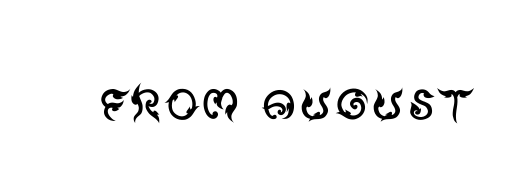
Q: Is the text bold? A: No.
Q: Is the text italic (slanted)? A: No, it is upright.
Q: Is the typeface a serif or a sans-serif typeface? A: Sans-serif.
Q: Is the text underlined? A: No.
Q: Is the spacing between letters normal or unusually wide? A: Normal.
Q: Width (condensed, normal, or wide)? A: Normal.
Q: Stroke contrast? A: Medium.
Q: x-height? A: Large.
Q: Monospaced? A: No.
